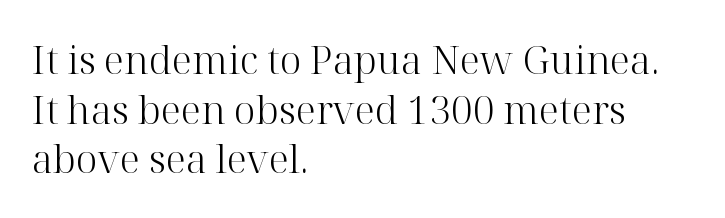
The image shows 39 px light serif type, upright; set left-aligned, normal line spacing (1.27x), normal letter spacing, not underlined; high stroke contrast and a medium x-height.
